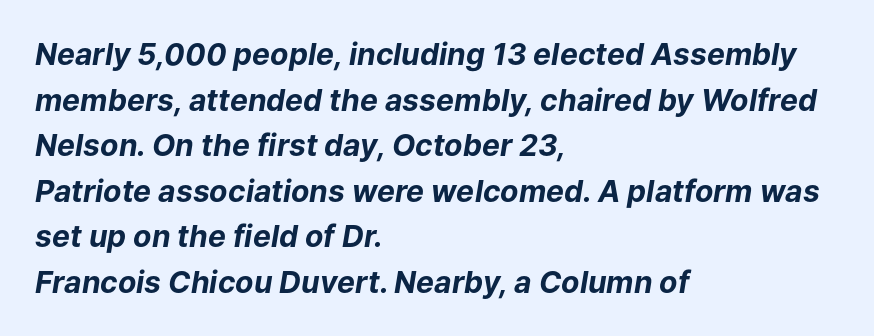
The image shows 30 px bold type, italic (leaning right); set left-aligned, normal line spacing (1.52x), normal letter spacing, not underlined; low stroke contrast and a medium x-height.
